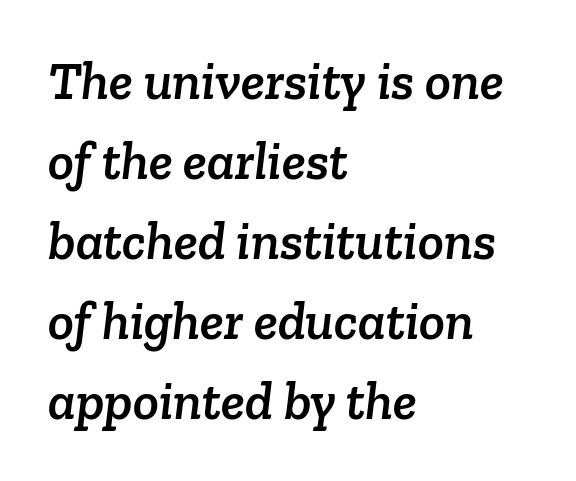
Q: Is the typeface a serif or a sans-serif typeface? A: Serif.
Q: Is the text underlined? A: No.
Q: How is the paragraph aligned? A: Left-aligned.
Q: Is the spacing between letters normal or unusually wide? A: Normal.
Q: Is the spacing between lines tight, normal or loose? A: Normal.
Q: Width (condensed, normal, or wide)? A: Normal.
Q: Stroke contrast? A: Low.
Q: x-height? A: Medium.
Q: Monospaced? A: No.
